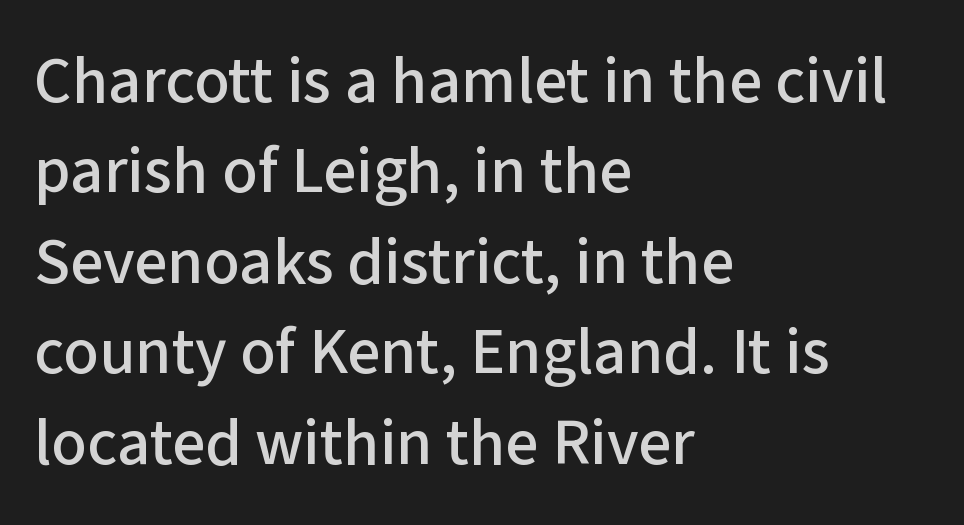
Q: Is the text italic (slanted)? A: No, it is upright.
Q: Is the typeface a serif or a sans-serif typeface? A: Sans-serif.
Q: Is the text underlined? A: No.
Q: How is the paragraph aligned? A: Left-aligned.
Q: Is the spacing between letters normal or unusually wide? A: Normal.
Q: Is the spacing between lines tight, normal or loose? A: Normal.
Q: Width (condensed, normal, or wide)? A: Normal.
Q: Stroke contrast? A: Low.
Q: x-height? A: Medium.
Q: Monospaced? A: No.
